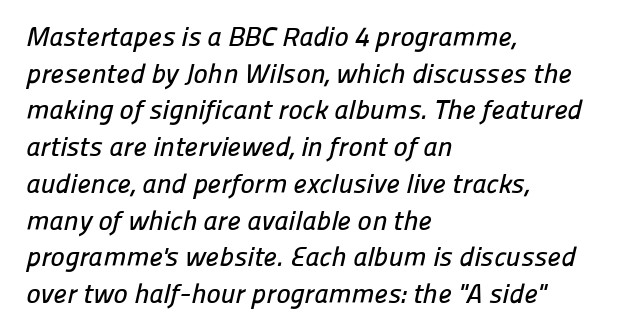
The image shows 27 px text type; set left-aligned, normal line spacing (1.36x), normal letter spacing, not underlined.
